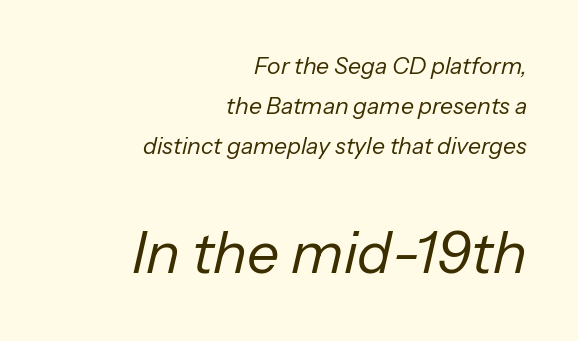
{"italic": "yes", "lean": "right", "slant_degrees": 13, "bold": "no", "weight": "regular", "width": "normal", "stroke_contrast": "low", "x_height": "medium", "monospaced": "no", "underline": "no", "align": "right", "line_spacing_ratio": 1.73, "letter_spacing": "normal", "letter_spacing_em": 0.0, "larger_block": "second", "size_ratio": 2.48, "glyph_px": 57}
